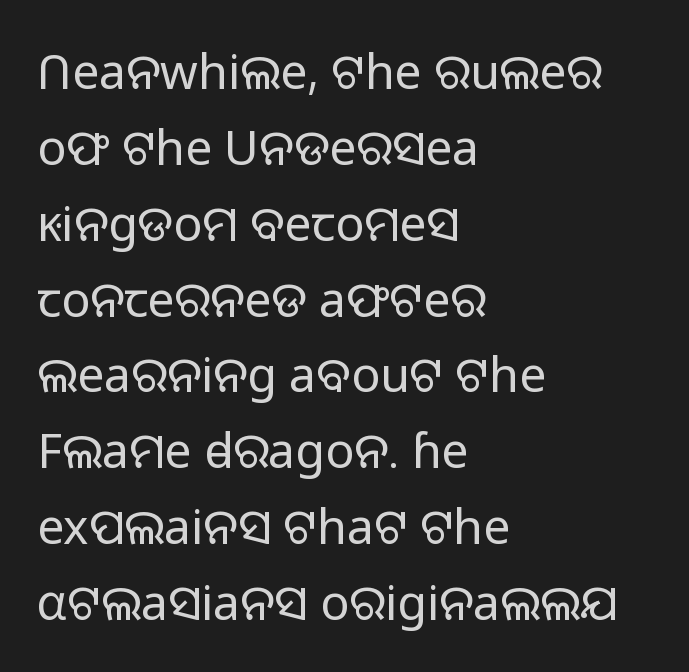
Line spacing here is normal. A clean baseline with only descenders dipping below it. The letters advance in unequal steps, a hallmark of proportional type. Spacing between characters is what you'd get straight out of the box. All the whitespace from short lines collects on the right.
